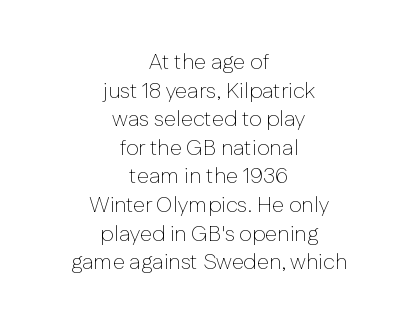
The image shows 22 px text type, upright; set centered, normal line spacing (1.3x), normal letter spacing, not underlined.
